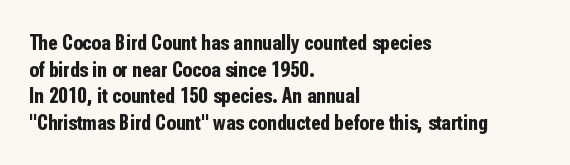
Q: Is the text bold? A: Yes.
Q: Is the text italic (slanted)? A: No, it is upright.
Q: Is the text underlined? A: No.
Q: How is the paragraph aligned? A: Left-aligned.
Q: Is the spacing between letters normal or unusually wide? A: Normal.
